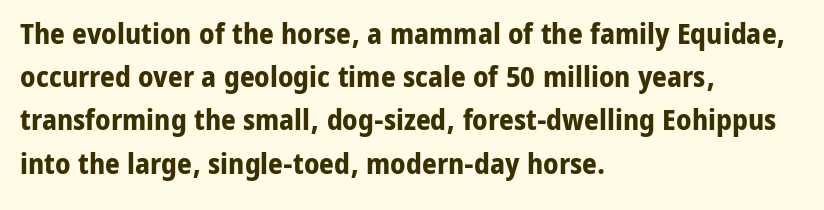
Q: Is the text bold? A: Yes.
Q: Is the text italic (slanted)? A: No, it is upright.
Q: Is the typeface a serif or a sans-serif typeface? A: Sans-serif.
Q: Is the text underlined? A: No.
Q: How is the paragraph aligned? A: Left-aligned.
Q: Is the spacing between letters normal or unusually wide? A: Normal.
Q: Is the spacing between lines tight, normal or loose? A: Normal.
Q: Width (condensed, normal, or wide)? A: Normal.
Q: Stroke contrast? A: Low.
Q: x-height? A: Medium.
Q: Monospaced? A: No.
